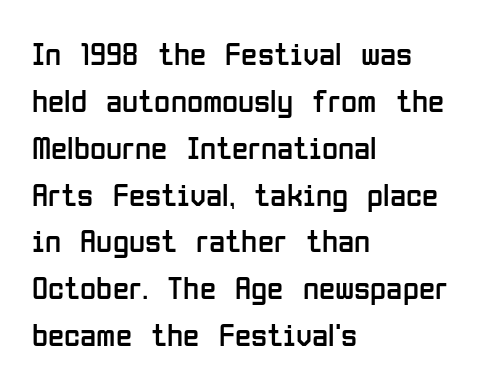
{"serif": "no", "italic": "no", "bold": "no", "weight": "regular", "width": "condensed", "stroke_contrast": "low", "x_height": "medium", "monospaced": "no", "underline": "no", "align": "left", "line_spacing": "normal", "line_spacing_ratio": 1.42, "letter_spacing": "normal", "letter_spacing_em": 0.0, "glyph_px": 33}
